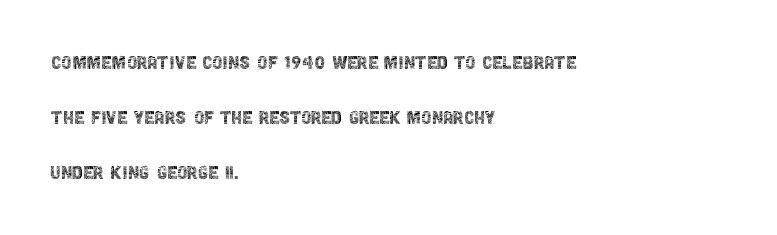
The image shows 23 px text type, upright; set left-aligned, loose line spacing (2.39x), normal letter spacing, not underlined.
